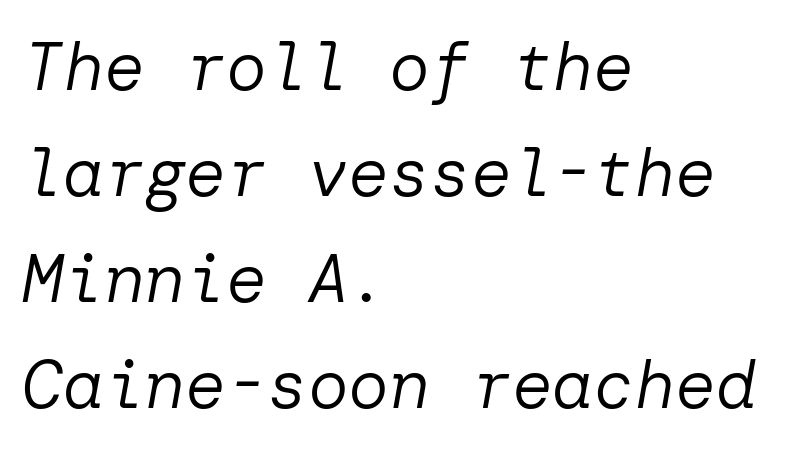
Q: Is the text bold? A: No.
Q: Is the text italic (slanted)? A: Yes, it leans right by about 10 degrees.
Q: Is the text underlined? A: No.
Q: How is the paragraph aligned? A: Left-aligned.
Q: Is the spacing between letters normal or unusually wide? A: Normal.
Q: Is the spacing between lines tight, normal or loose? A: Normal.
Q: Width (condensed, normal, or wide)? A: Normal.
Q: Stroke contrast? A: Low.
Q: x-height? A: Medium.
